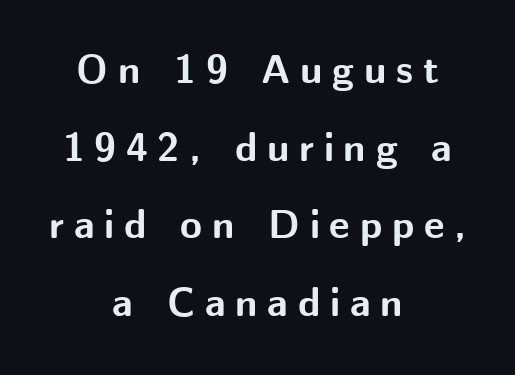
Q: Is the text bold? A: Yes.
Q: Is the text italic (slanted)? A: No, it is upright.
Q: Is the typeface a serif or a sans-serif typeface? A: Sans-serif.
Q: Is the text underlined? A: No.
Q: How is the paragraph aligned? A: Centered.
Q: Is the spacing between letters normal or unusually wide? A: Unusually wide.
Q: Is the spacing between lines tight, normal or loose? A: Loose.
Q: Width (condensed, normal, or wide)? A: Normal.
Q: Stroke contrast? A: Medium.
Q: x-height? A: Medium.
Q: Monospaced? A: No.
